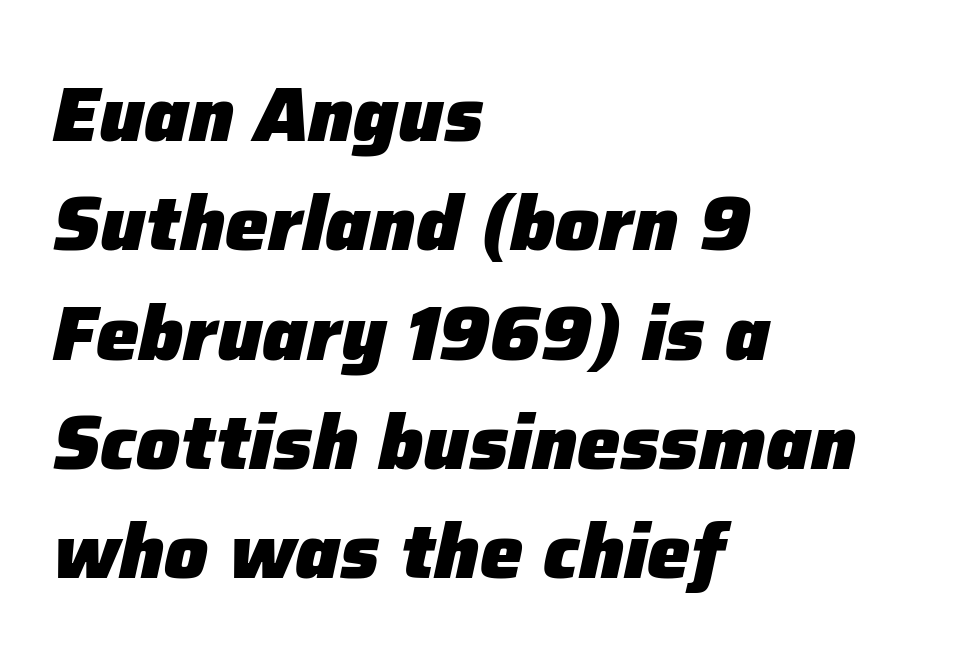
The image shows 77 px heavy type, italic (leaning right); set left-aligned, normal line spacing (1.42x), normal letter spacing, not underlined; low stroke contrast and a medium x-height.
